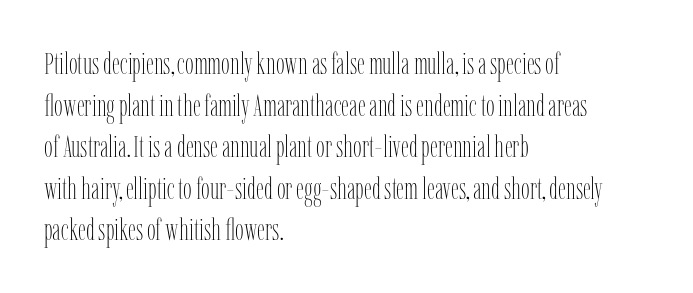
Q: Is the text bold? A: No.
Q: Is the text italic (slanted)? A: No, it is upright.
Q: Is the text underlined? A: No.
Q: How is the paragraph aligned? A: Left-aligned.
Q: Is the spacing between letters normal or unusually wide? A: Normal.
Q: Is the spacing between lines tight, normal or loose? A: Normal.
Q: Width (condensed, normal, or wide)? A: Condensed.
Q: Stroke contrast? A: Low.
Q: x-height? A: Medium.
Q: Monospaced? A: No.
